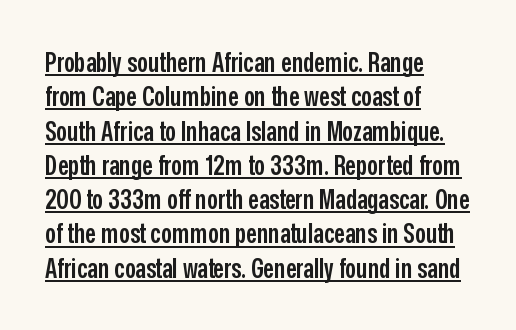
Somebody hit Ctrl+U on this one — the words are underlined. Caption: semibold face, moderately heavy strokes. Normally led — the rows are evenly, conventionally spaced. A classic flush-left, rag-right setting is used for this passage.
